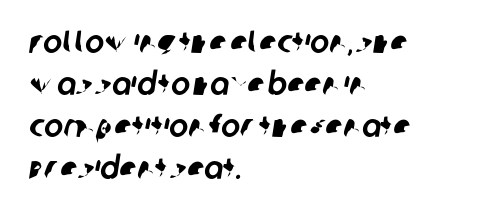
{"serif": "no", "width": "normal", "stroke_contrast": "low", "x_height": "large", "monospaced": "no", "underline": "no", "align": "left", "line_spacing": "normal", "line_spacing_ratio": 1.31, "letter_spacing": "normal", "letter_spacing_em": 0.0, "glyph_px": 32}
